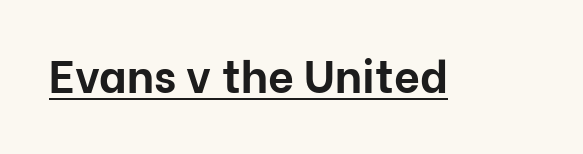
The image shows 45 px bold sans-serif type, upright; set normal letter spacing, underlined; low stroke contrast and a medium x-height.
